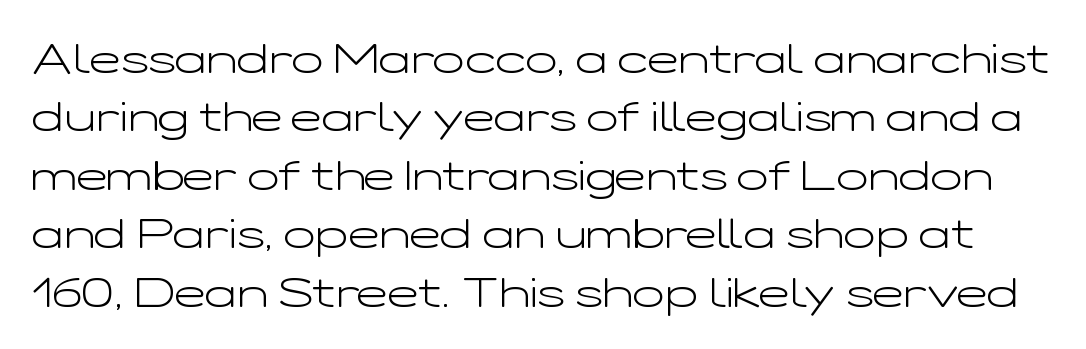
The image shows 42 px light, wide sans-serif type, upright; set normal line spacing (1.39x), normal letter spacing, not underlined; low stroke contrast and a medium x-height.
